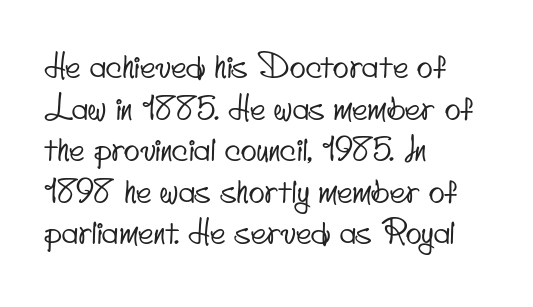
Q: Is the typeface a serif or a sans-serif typeface? A: Sans-serif.
Q: Is the text underlined? A: No.
Q: How is the paragraph aligned? A: Left-aligned.
Q: Is the spacing between letters normal or unusually wide? A: Normal.
Q: Is the spacing between lines tight, normal or loose? A: Normal.
Q: Width (condensed, normal, or wide)? A: Condensed.
Q: Stroke contrast? A: Low.
Q: x-height? A: Small.
Q: Monospaced? A: No.
